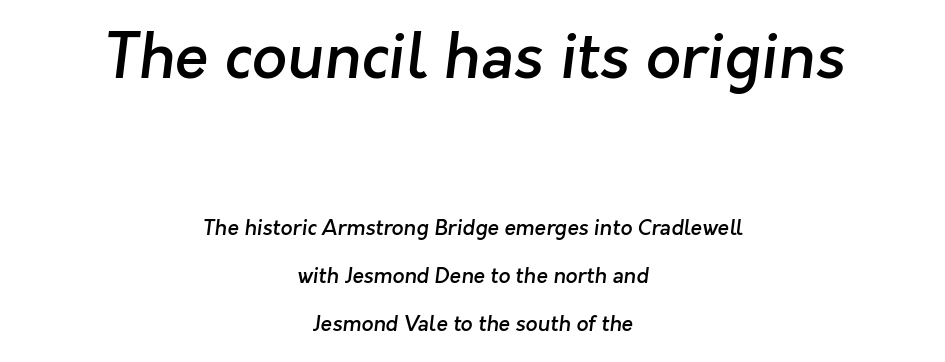
{"serif": "no", "bold": "semi", "weight": "semibold", "width": "normal", "stroke_contrast": "low", "x_height": "medium", "monospaced": "no", "underline": "no", "align": "center", "line_spacing": "loose", "line_spacing_ratio": 2.29, "letter_spacing": "normal", "letter_spacing_em": 0.0, "larger_block": "first", "size_ratio": 2.95, "glyph_px": 62}
